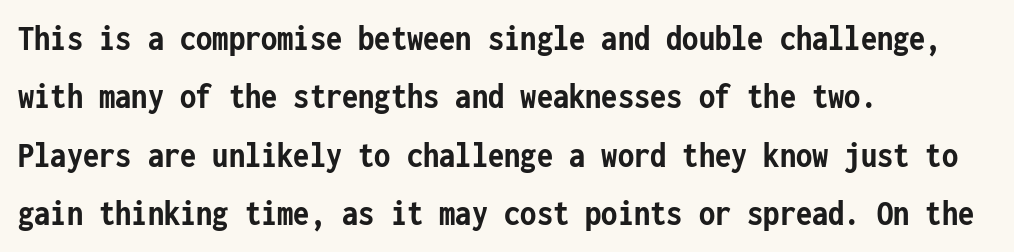
Q: Is the text bold? A: Yes.
Q: Is the text italic (slanted)? A: No, it is upright.
Q: Is the typeface a serif or a sans-serif typeface? A: Sans-serif.
Q: Is the text underlined? A: No.
Q: How is the paragraph aligned? A: Left-aligned.
Q: Is the spacing between letters normal or unusually wide? A: Normal.
Q: Is the spacing between lines tight, normal or loose? A: Normal.
Q: Width (condensed, normal, or wide)? A: Condensed.
Q: Stroke contrast? A: Low.
Q: x-height? A: Medium.
Q: Monospaced? A: Yes.
